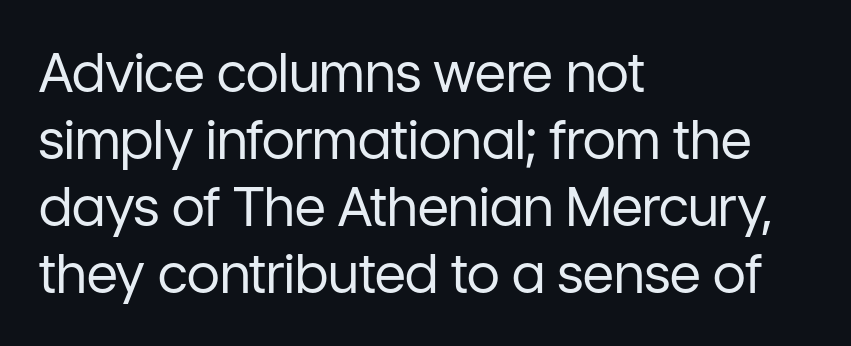
{"serif": "no", "italic": "no", "bold": "no", "weight": "regular", "width": "normal", "stroke_contrast": "low", "x_height": "medium", "monospaced": "no", "underline": "no", "align": "left", "line_spacing_ratio": 1.24, "letter_spacing": "normal", "letter_spacing_em": 0.0, "glyph_px": 54}
